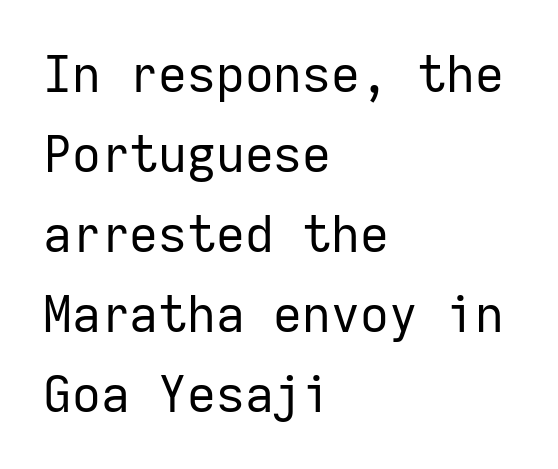
Does the leading feel generous? No, just average. The compositor pushed each line to the left boundary. Heaviness? Minimal to ordinary, like unemphasized prose. Note the uniform advance width — an 'i' takes as much space as an 'm'. Spacing between characters is what you'd get straight out of the box. The font's upright variant was chosen for this text.
